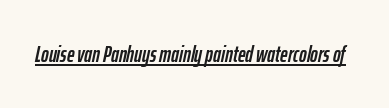
The rendering keeps characters at their native spacing. You can see a thin bar hugging the bottom of the glyphs. Quick note: italic.
